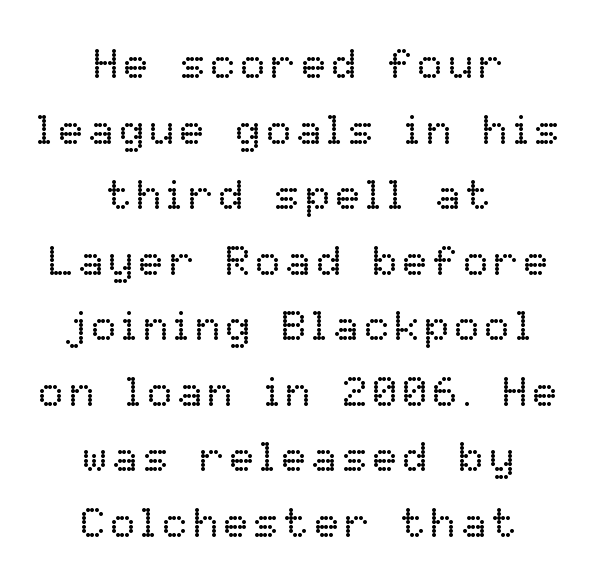
{"italic": "no", "bold": "no", "weight": "regular", "width": "normal", "stroke_contrast": "low", "x_height": "medium", "monospaced": "no", "underline": "no", "align": "center", "line_spacing": "normal", "line_spacing_ratio": 1.56, "glyph_px": 42}
